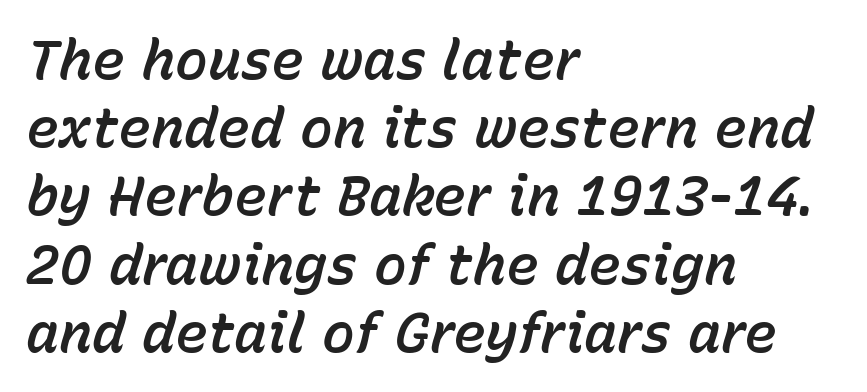
The image shows 55 px text type, italic (leaning right); set left-aligned, line spacing 1.24x, normal letter spacing, not underlined; low stroke contrast and a medium x-height.
